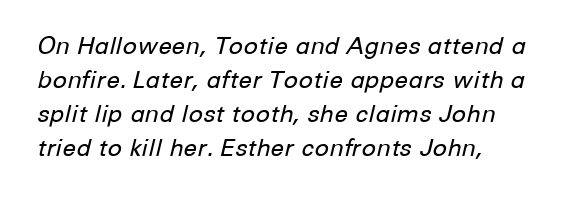
Q: Is the text bold? A: No.
Q: Is the text italic (slanted)? A: Yes, it leans right by about 12 degrees.
Q: Is the text underlined? A: No.
Q: Is the spacing between letters normal or unusually wide? A: Normal.
Q: Is the spacing between lines tight, normal or loose? A: Normal.
